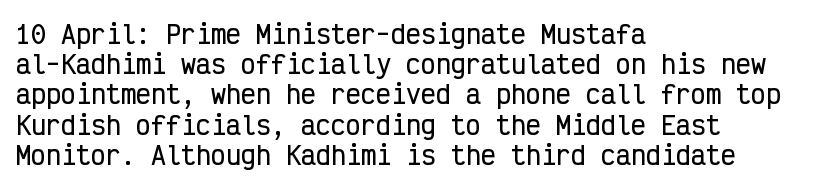
{"italic": "no", "underline": "no", "align": "left", "line_spacing_ratio": 1.21, "letter_spacing": "normal", "letter_spacing_em": 0.0, "glyph_px": 25}
